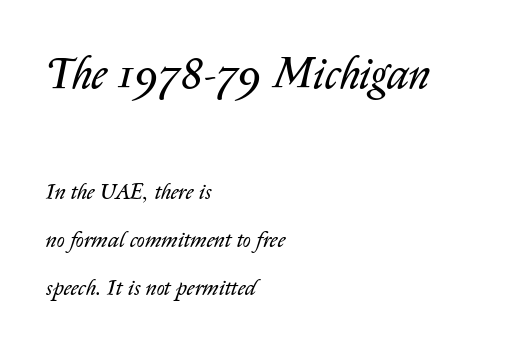
Q: Is the text bold? A: No.
Q: Is the text italic (slanted)? A: Yes, it leans right by about 14 degrees.
Q: Is the text underlined? A: No.
Q: How is the paragraph aligned? A: Left-aligned.
Q: Is the spacing between letters normal or unusually wide? A: Normal.
Q: Is the spacing between lines tight, normal or loose? A: Loose.
Q: Which block of text is set in a larger size, the first (top) or the second (bottom)? A: The first (top) one.
Q: Width (condensed, normal, or wide)? A: Normal.
Q: Stroke contrast? A: Low.
Q: x-height? A: Medium.
Q: Monospaced? A: No.
